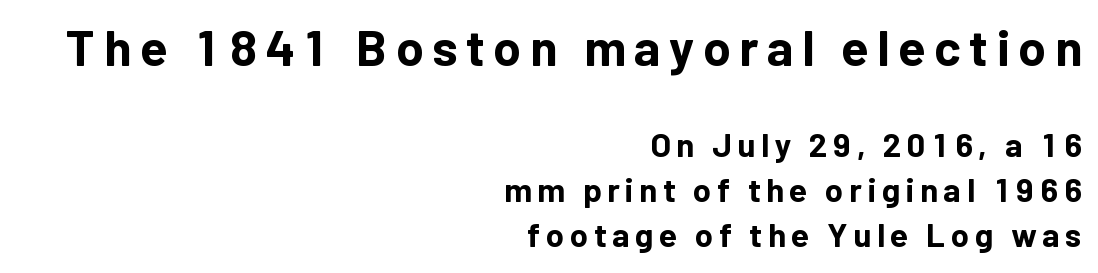
The image shows 50 px bold sans-serif type, upright; set right-aligned, normal line spacing (1.36x), not underlined; the first (top) block is 1.52x larger; low stroke contrast and a medium x-height.
